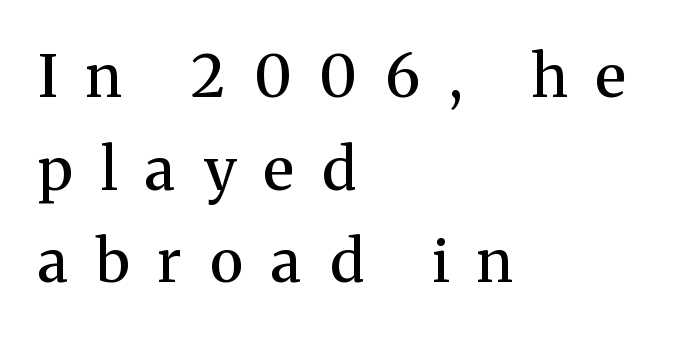
The image shows 59 px semibold serif type, upright; set left-aligned, normal line spacing (1.57x), unusually wide letter spacing (+0.48 em), not underlined; medium stroke contrast and a medium x-height.
